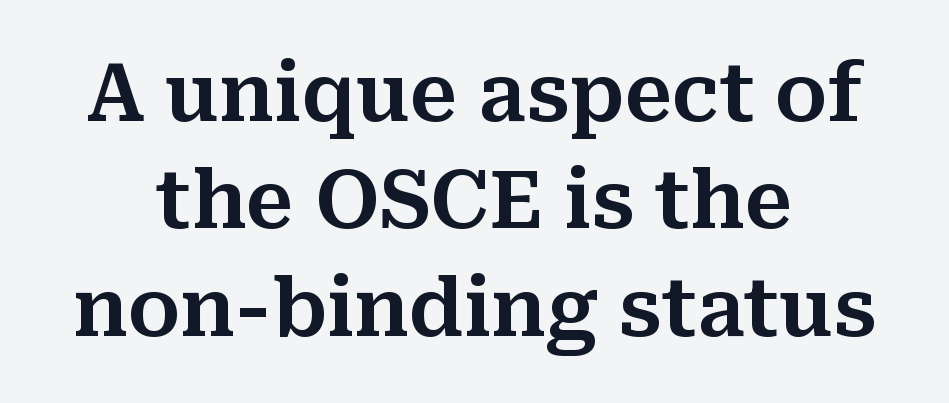
Q: Is the text italic (slanted)? A: No, it is upright.
Q: Is the typeface a serif or a sans-serif typeface? A: Serif.
Q: Is the text underlined? A: No.
Q: How is the paragraph aligned? A: Centered.
Q: Is the spacing between letters normal or unusually wide? A: Normal.
Q: Is the spacing between lines tight, normal or loose? A: Normal.
Q: Width (condensed, normal, or wide)? A: Normal.
Q: Stroke contrast? A: Medium.
Q: x-height? A: Medium.
Q: Monospaced? A: No.
